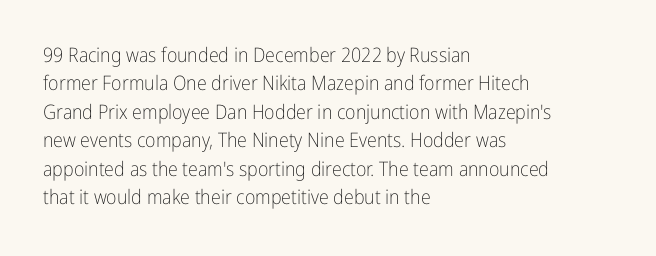
Glyph-to-glyph distance matches everyday printed text. One glance says typical: line gaps are just what's usual. A bare baseline throughout the passage. Does the lettering tilt? It doesn't — this is upright.
